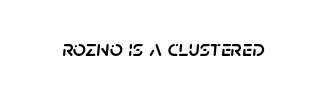
The typography opts for an oblique posture over an upright one. Bare-footed words on every line. Here the glyphs are tracked normally, forming tight word shapes.
